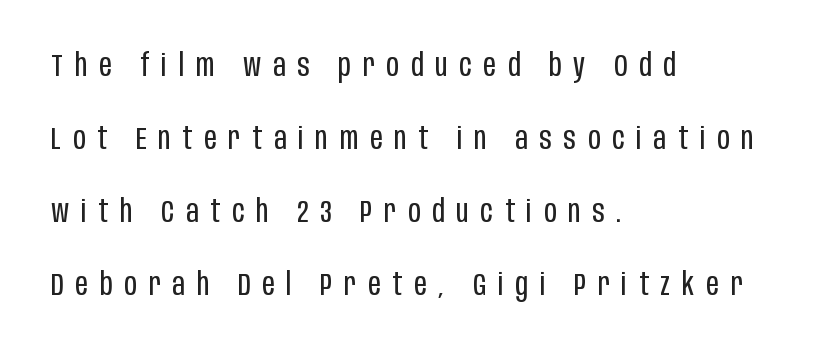
Q: Is the text bold? A: No.
Q: Is the text italic (slanted)? A: No, it is upright.
Q: Is the typeface a serif or a sans-serif typeface? A: Sans-serif.
Q: Is the text underlined? A: No.
Q: How is the paragraph aligned? A: Left-aligned.
Q: Is the spacing between letters normal or unusually wide? A: Unusually wide.
Q: Is the spacing between lines tight, normal or loose? A: Loose.
Q: Width (condensed, normal, or wide)? A: Condensed.
Q: Stroke contrast? A: Low.
Q: x-height? A: Large.
Q: Monospaced? A: No.
